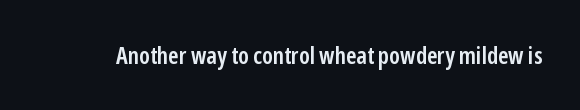
Q: Is the text bold? A: Semi-bold.
Q: Is the text italic (slanted)? A: No, it is upright.
Q: Is the text underlined? A: No.
Q: Is the spacing between letters normal or unusually wide? A: Normal.
